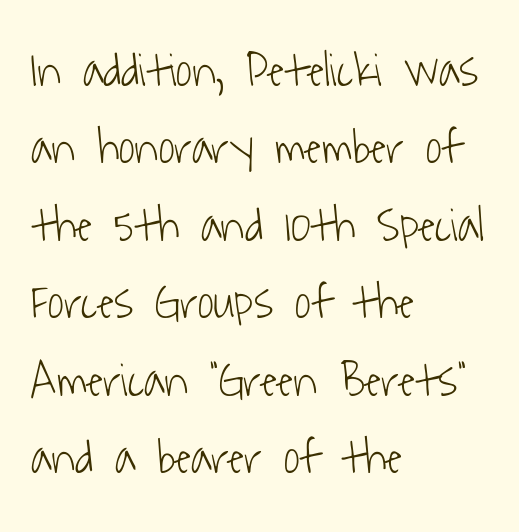
{"serif": "no", "bold": "no", "weight": "light", "width": "condensed", "stroke_contrast": "low", "x_height": "medium", "monospaced": "no", "underline": "no", "align": "left", "line_spacing": "normal", "line_spacing_ratio": 1.58, "letter_spacing": "normal", "letter_spacing_em": 0.0, "glyph_px": 49}
